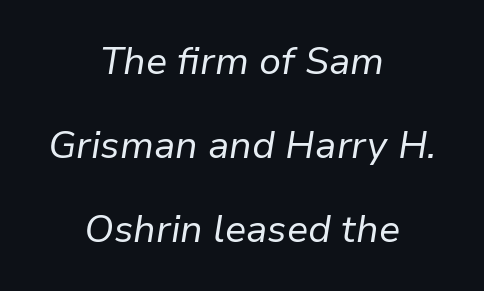
The string is rendered with underlining switched off. Unbolded letterforms with no extra heft. Visually the block forms a symmetrical silhouette, jagged on both flanks. It's the slanting kind of type.
